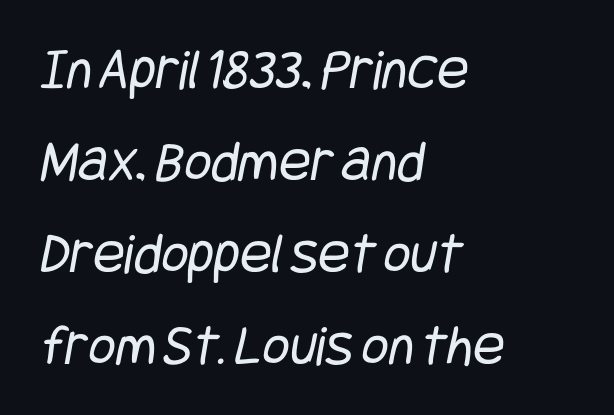
Reading down the block, your eye returns to a fixed left position each line. Letter spacing: default. No feet cap the strokes, marking this as sans-serif type. The area under the type is left untouched.
